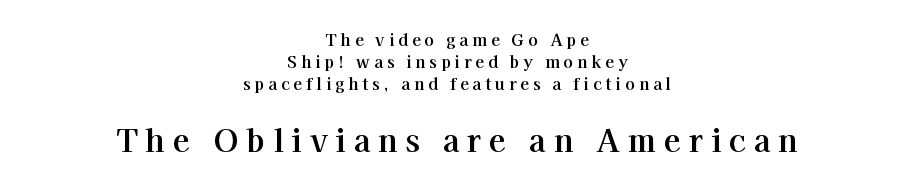
Font category for this specimen: serif. The vertical gap from one line to the next is medium. The strip under each line holds only bare page. The letterforms stand isolated, each surrounded by extra space. The font's upright variant was chosen for this text.
